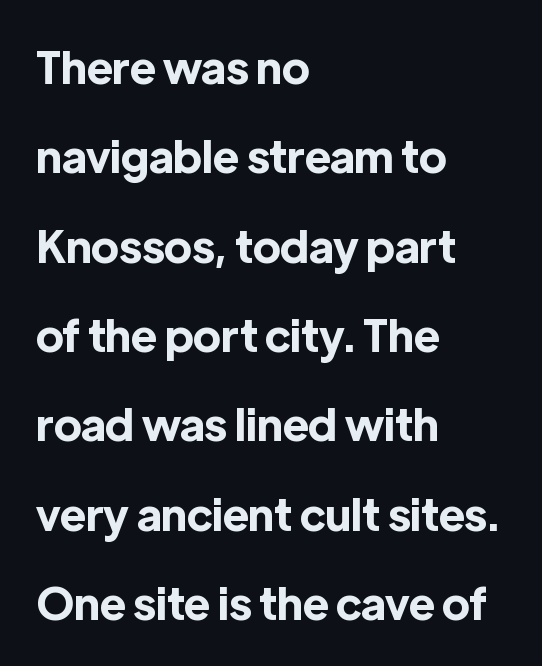
{"serif": "no", "italic": "no", "bold": "yes", "weight": "bold", "width": "normal", "x_height": "medium", "monospaced": "no", "underline": "no", "align": "left", "line_spacing": "loose", "line_spacing_ratio": 2.03, "letter_spacing": "normal", "letter_spacing_em": 0.0, "glyph_px": 44}
